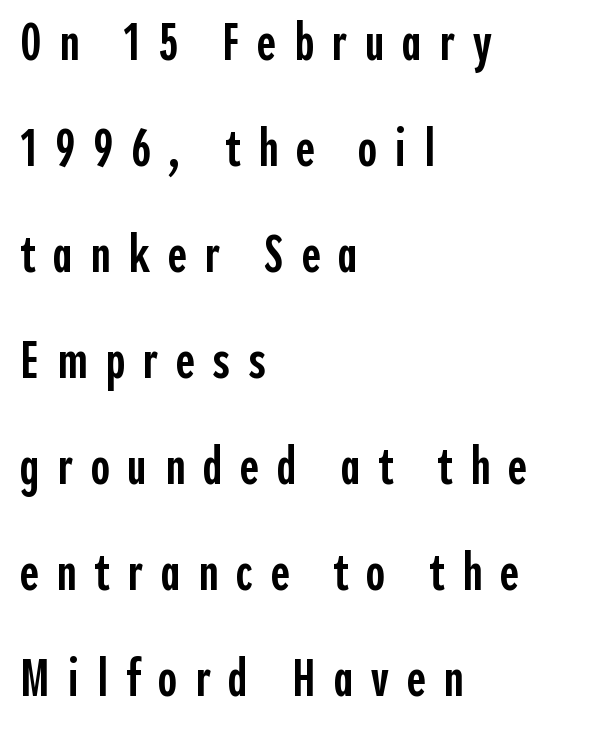
Q: Is the text bold? A: Semi-bold.
Q: Is the text italic (slanted)? A: No, it is upright.
Q: Is the typeface a serif or a sans-serif typeface? A: Sans-serif.
Q: Is the text underlined? A: No.
Q: How is the paragraph aligned? A: Left-aligned.
Q: Is the spacing between letters normal or unusually wide? A: Unusually wide.
Q: Is the spacing between lines tight, normal or loose? A: Loose.
Q: Width (condensed, normal, or wide)? A: Condensed.
Q: x-height? A: Medium.
Q: Monospaced? A: No.
